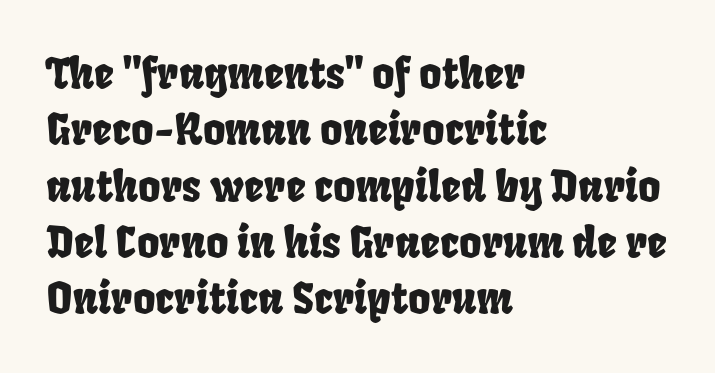
The gaps between neighbouring characters are ordinary and unremarkable. The foot of each line stays bare and open. The passage shown is typed in a proportional face where columns would drift. Visually the block forms a straight wall on the left and a jagged coastline on the right. Leading matches the norm, producing a regular column.
